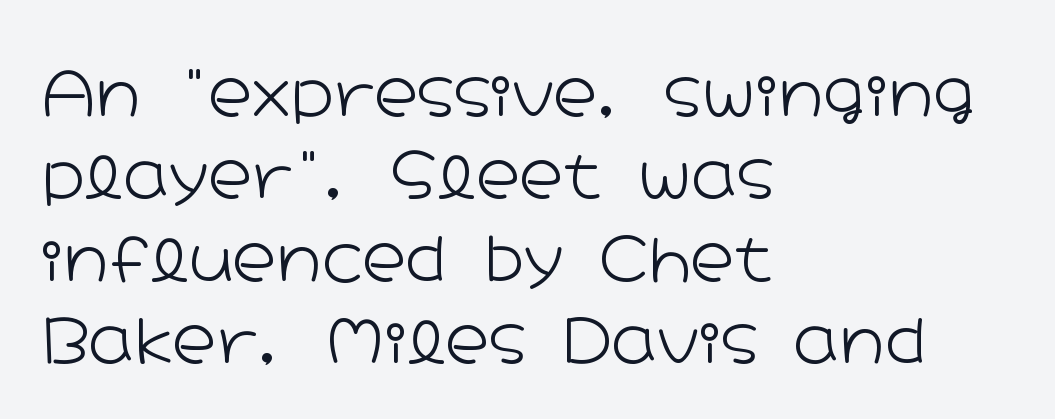
Q: Is the text bold? A: No.
Q: Is the text italic (slanted)? A: No, it is upright.
Q: Is the typeface a serif or a sans-serif typeface? A: Sans-serif.
Q: Is the text underlined? A: No.
Q: How is the paragraph aligned? A: Left-aligned.
Q: Is the spacing between letters normal or unusually wide? A: Normal.
Q: Is the spacing between lines tight, normal or loose? A: Normal.
Q: Width (condensed, normal, or wide)? A: Wide.
Q: Stroke contrast? A: Low.
Q: x-height? A: Medium.
Q: Monospaced? A: No.
